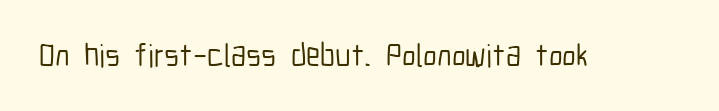
The words here are not underlined. Posture: upright roman. The horizontal fit of the characters is conventional and even. What kind of face is this? One without serifs — a sans.
